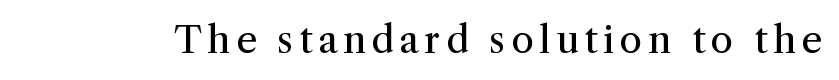
{"serif": "yes", "italic": "no", "bold": "no", "weight": "regular", "width": "normal", "stroke_contrast": "medium", "x_height": "medium", "monospaced": "no", "underline": "no", "glyph_px": 37}
